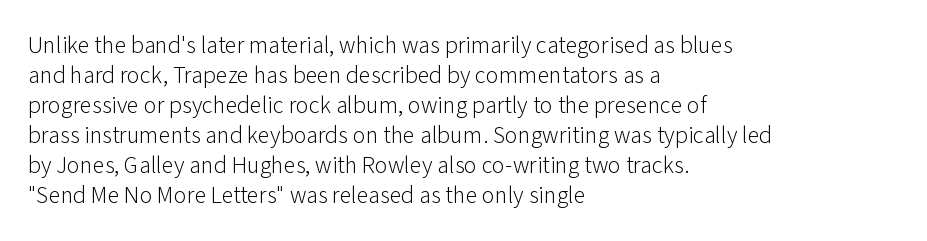
Q: Is the text bold? A: No.
Q: Is the text italic (slanted)? A: No, it is upright.
Q: Is the text underlined? A: No.
Q: How is the paragraph aligned? A: Left-aligned.
Q: Is the spacing between letters normal or unusually wide? A: Normal.
Q: Is the spacing between lines tight, normal or loose? A: Normal.
